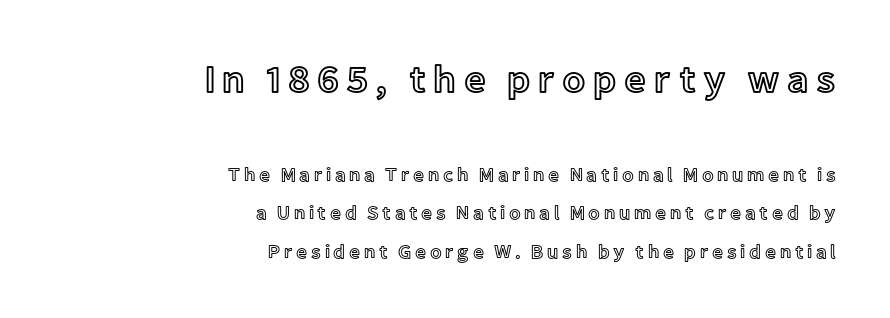
{"italic": "no", "width": "normal", "x_height": "medium", "monospaced": "no", "underline": "no", "align": "right", "line_spacing": "loose", "line_spacing_ratio": 2.03, "larger_block": "first", "size_ratio": 2.0, "glyph_px": 38}
